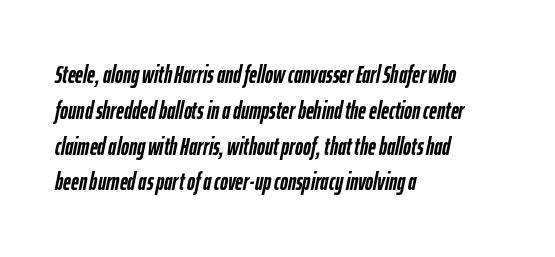
Q: Is the text bold? A: Yes.
Q: Is the text italic (slanted)? A: Yes, it leans right by about 12 degrees.
Q: Is the text underlined? A: No.
Q: How is the paragraph aligned? A: Left-aligned.
Q: Is the spacing between letters normal or unusually wide? A: Normal.
Q: Is the spacing between lines tight, normal or loose? A: Normal.
